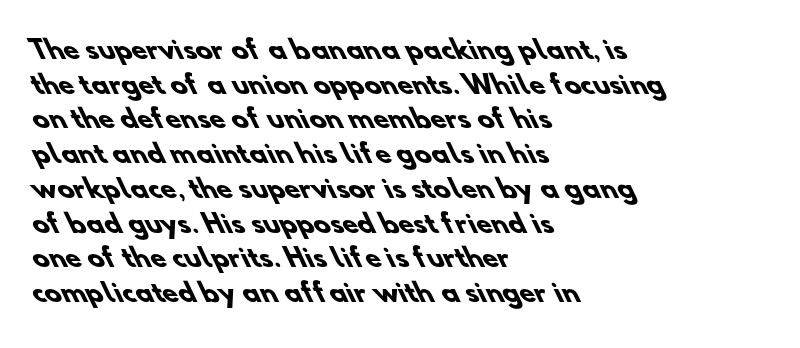
Q: Is the text bold? A: Yes.
Q: Is the text underlined? A: No.
Q: How is the paragraph aligned? A: Left-aligned.
Q: Is the spacing between letters normal or unusually wide? A: Normal.
Q: Is the spacing between lines tight, normal or loose? A: Normal.
